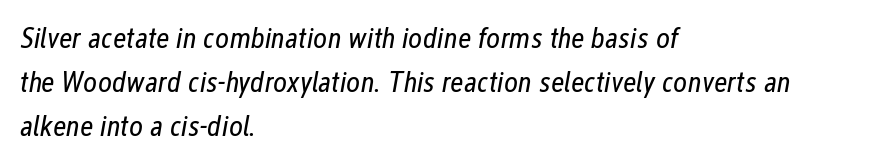
{"italic": "yes", "lean": "right", "slant_degrees": 12, "bold": "no", "weight": "regular", "width": "condensed", "stroke_contrast": "low", "x_height": "medium", "monospaced": "no", "underline": "no", "align": "left", "line_spacing": "normal", "line_spacing_ratio": 1.47, "letter_spacing": "normal", "letter_spacing_em": 0.0, "glyph_px": 30}
